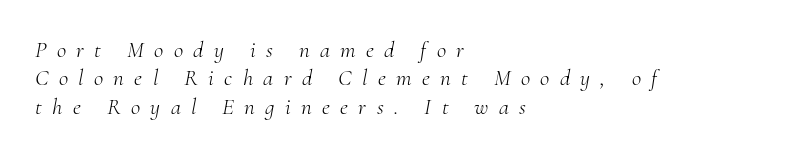
Clear beneath every line of the passage. Is this a heavy cut? Hardly; it is regular or lighter. What stands out about the letter spacing? Its width — letters are far apart. The specimen reads as italic at a glance.
